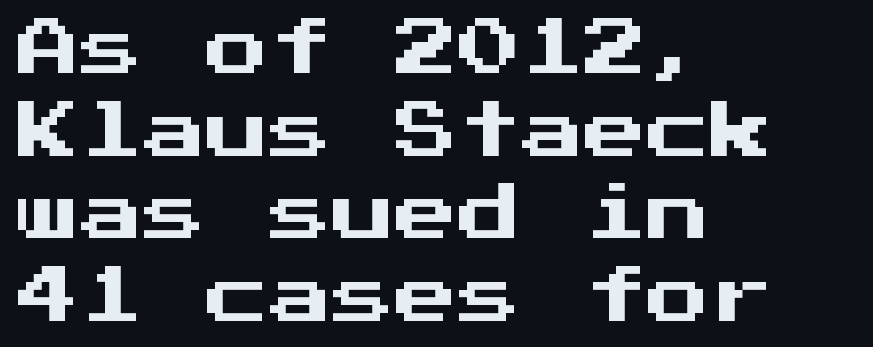
The image shows 63 px sans-serif type, upright, monospaced; set left-aligned, normal line spacing (1.31x), normal letter spacing, not underlined; medium stroke contrast and a medium x-height.
